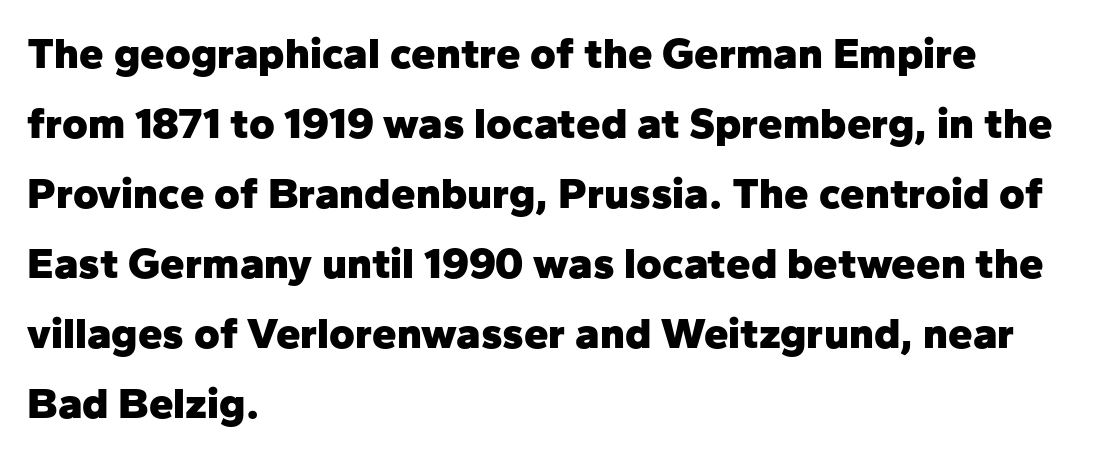
The image shows 44 px heavy sans-serif type, upright; set left-aligned, normal line spacing (1.59x), normal letter spacing, not underlined; low stroke contrast and a medium x-height.
